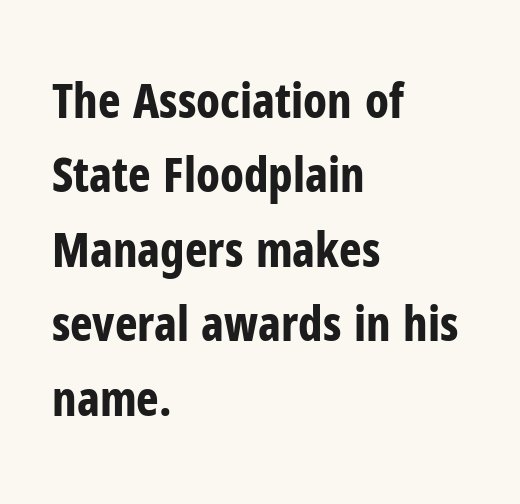
The image shows 48 px bold, condensed sans-serif type, upright; set left-aligned, normal line spacing (1.55x), normal letter spacing, not underlined; low stroke contrast and a medium x-height.
